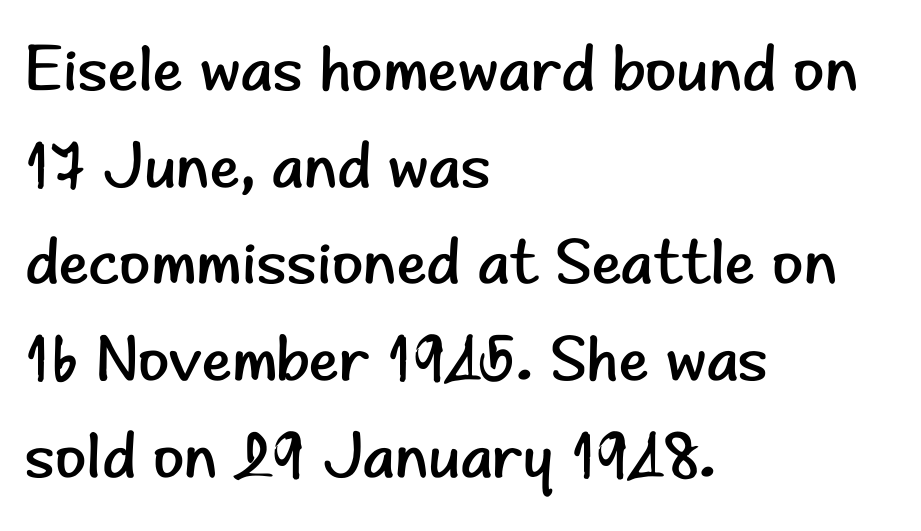
{"serif": "no", "italic": "no", "bold": "no", "weight": "regular", "width": "normal", "stroke_contrast": "low", "x_height": "small", "monospaced": "no", "underline": "no", "align": "left", "line_spacing": "normal", "line_spacing_ratio": 1.51, "letter_spacing": "normal", "letter_spacing_em": 0.0, "glyph_px": 64}
